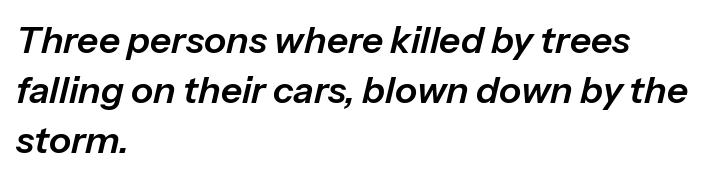
Honestly, there is no underline to notice here at all. The rendering anchors every line to the left-hand side. Evenly set lines give the paragraph a standard silhouette. The horizontal fit of the characters is conventional and even. Character widths vary here, with narrow letters taking less room than wide ones. Characters are canted at an angle relative to the baseline's perpendicular.
